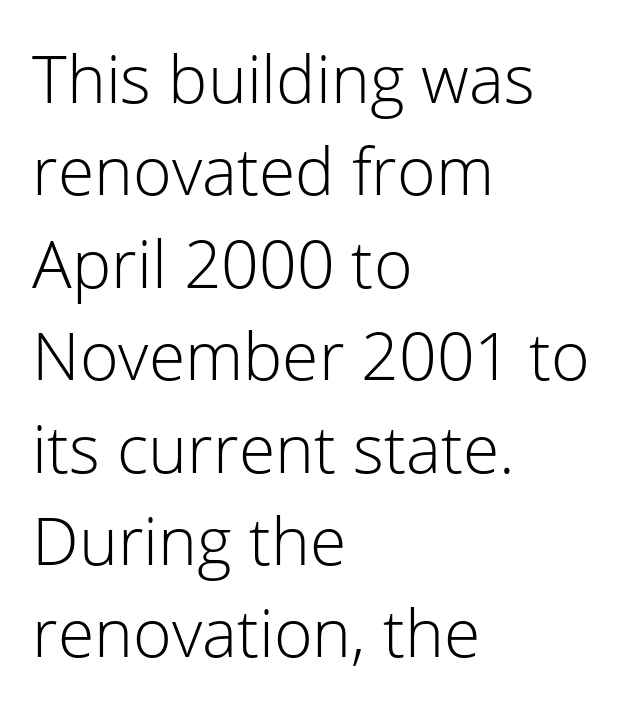
Regular leading. Visually the block forms a straight wall on the left and a jagged coastline on the right. Look at the bottom of the vertical strokes: they stop flat, with no serifs. The face used here is proportionally spaced, like ordinary book or web type. Ink coverage per letter is moderate at most.
